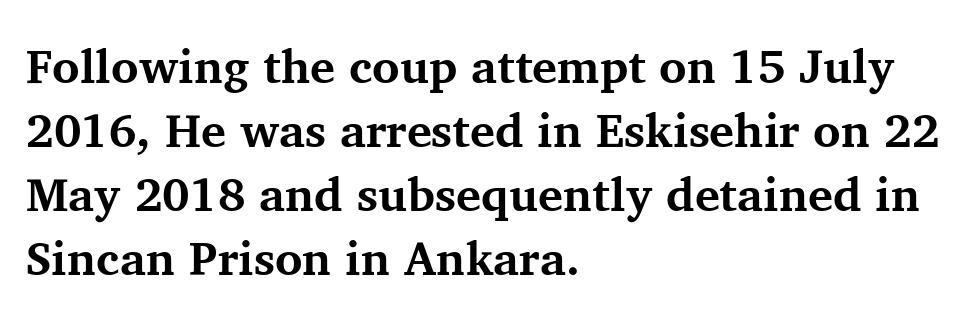
The paragraph has a hard left edge and a soft right edge. Notice how descenders clear the ascenders below comfortably — that's standard leading. Honestly, the letter spacing is just normal — you wouldn't notice it. The face used here is proportionally spaced, like ordinary book or web type. Descender tails drop into unmarked territory. Characters remain perfectly vertical along every line.
